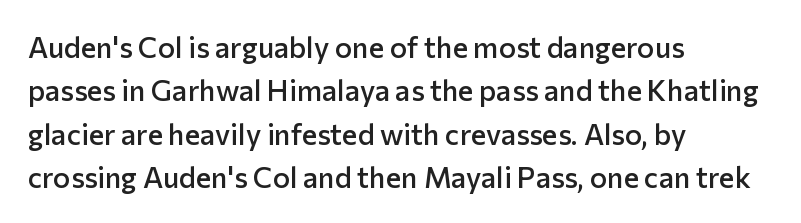
The image shows 29 px semibold sans-serif type, upright; set left-aligned, normal line spacing (1.5x), normal letter spacing, not underlined; low stroke contrast and a medium x-height.
